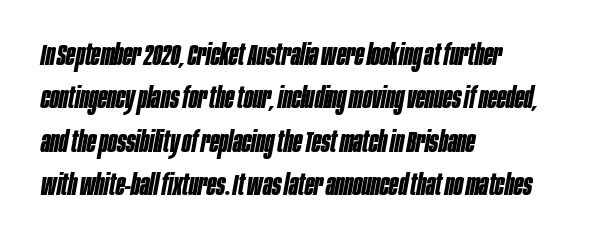
Compared with typical paragraphs, the rows here are spaced about the same. Horizontally, the lines are justified to the leading edge only. The rendering keeps characters at their native spacing. The face used here is proportionally spaced, like ordinary book or web type. Yep, that's italic — everything's leaning. The rendering uses a bold face; every stroke is thick and dark.
